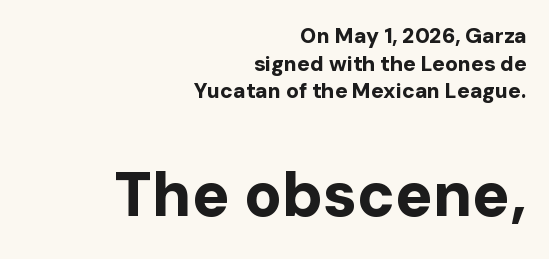
Line spacing here is normal. The font's upright variant was chosen for this text. The glyphs have the mass of a bold cut. Which margin do the lines hug? The right one — the left edge is uneven. Bare-footed words on every line. Varying glyph widths throughout — classic text-font behaviour.
